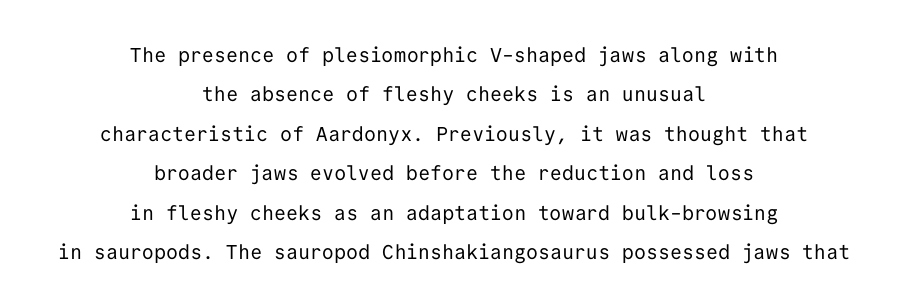
Q: Is the text bold? A: No.
Q: Is the text italic (slanted)? A: No, it is upright.
Q: Is the text underlined? A: No.
Q: How is the paragraph aligned? A: Centered.
Q: Is the spacing between letters normal or unusually wide? A: Normal.
Q: Is the spacing between lines tight, normal or loose? A: Loose.
